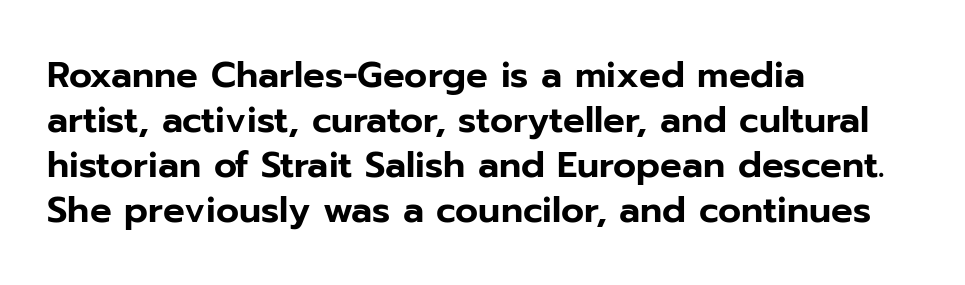
The image shows 36 px sans-serif type, upright; set left-aligned, normal line spacing (1.25x), normal letter spacing, not underlined; low stroke contrast and a medium x-height.
